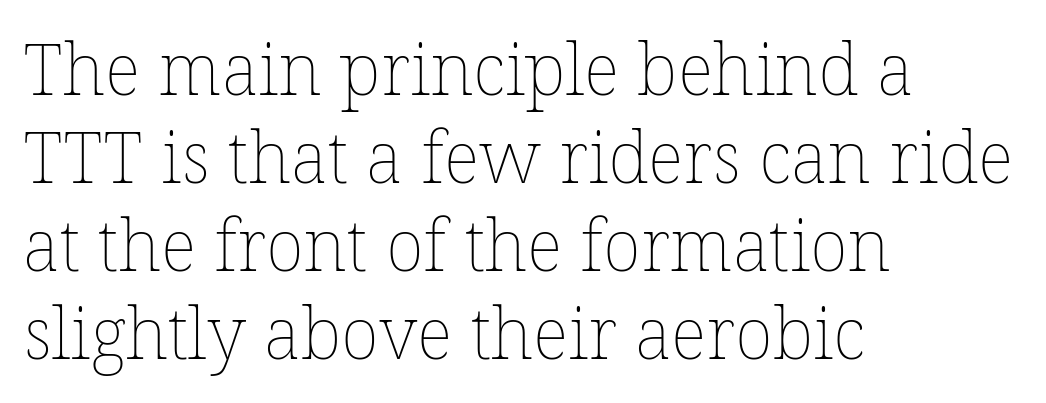
{"italic": "no", "bold": "no", "weight": "thin", "width": "normal", "stroke_contrast": "low", "x_height": "medium", "monospaced": "no", "underline": "no", "align": "left", "line_spacing_ratio": 1.24, "letter_spacing": "normal", "letter_spacing_em": 0.0, "glyph_px": 71}
